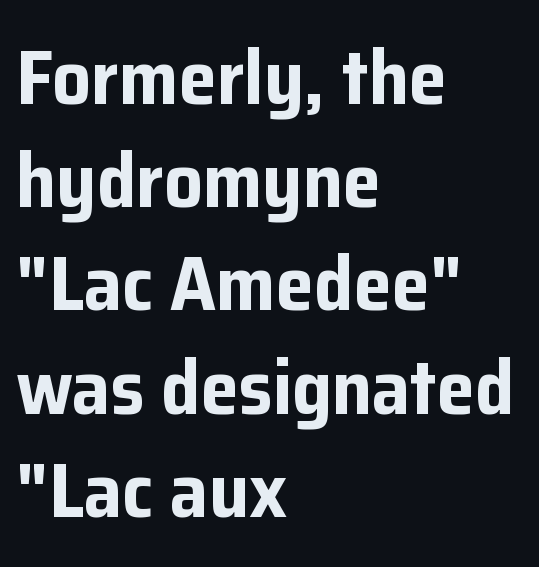
{"serif": "no", "italic": "no", "bold": "yes", "weight": "bold", "width": "normal", "stroke_contrast": "low", "x_height": "medium", "monospaced": "no", "underline": "no", "align": "left", "line_spacing": "normal", "line_spacing_ratio": 1.34, "letter_spacing": "normal", "letter_spacing_em": 0.0, "glyph_px": 77}
